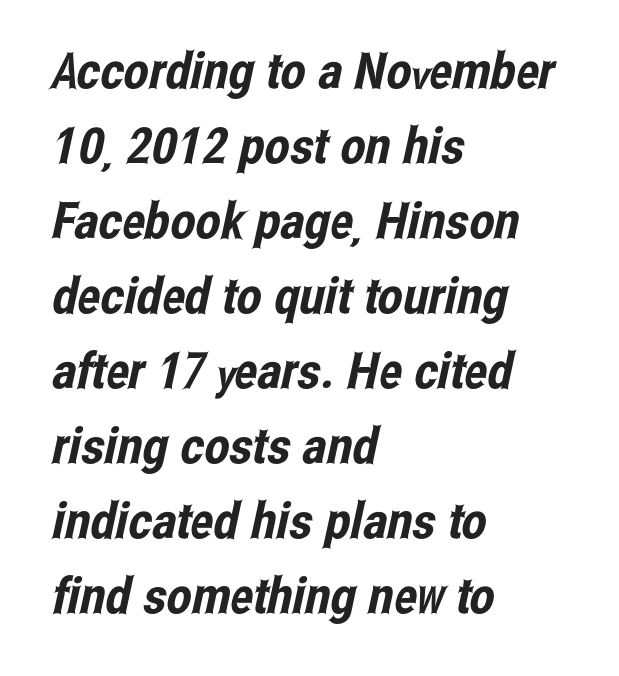
{"serif": "no", "width": "condensed", "stroke_contrast": "low", "x_height": "medium", "monospaced": "no", "underline": "no", "align": "left", "line_spacing": "normal", "line_spacing_ratio": 1.5, "letter_spacing": "normal", "letter_spacing_em": 0.0, "glyph_px": 50}
